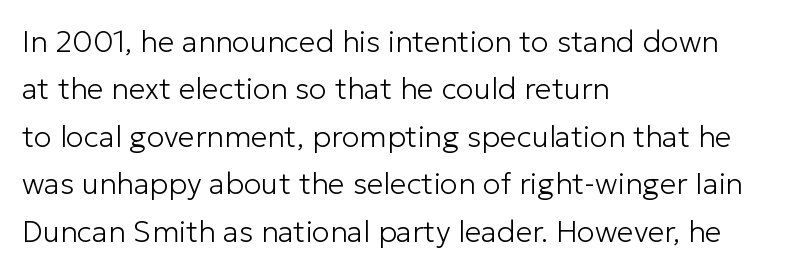
The image shows 30 px light sans-serif type, upright; set left-aligned, normal line spacing (1.58x), normal letter spacing, not underlined; low stroke contrast and a medium x-height.
